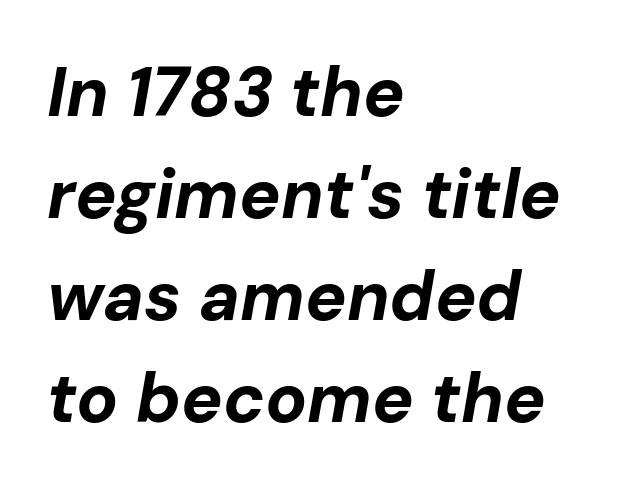
The image shows 69 px bold type, italic (leaning right); set left-aligned, normal line spacing (1.48x), normal letter spacing, not underlined; low stroke contrast and a medium x-height.
